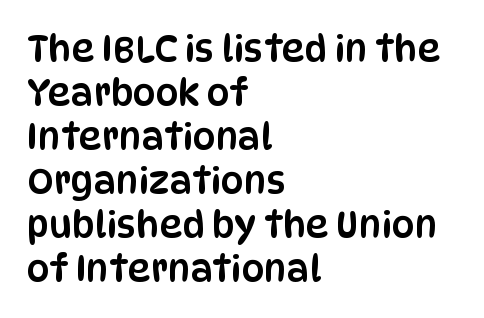
{"serif": "no", "italic": "no", "width": "condensed", "stroke_contrast": "low", "x_height": "large", "monospaced": "no", "underline": "no", "align": "left", "line_spacing_ratio": 1.22, "letter_spacing": "normal", "letter_spacing_em": 0.0, "glyph_px": 36}
